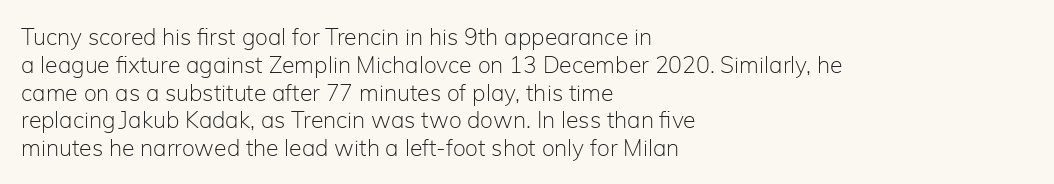
Q: Is the text bold? A: No.
Q: Is the text italic (slanted)? A: No, it is upright.
Q: Is the text underlined? A: No.
Q: How is the paragraph aligned? A: Left-aligned.
Q: Is the spacing between letters normal or unusually wide? A: Normal.
